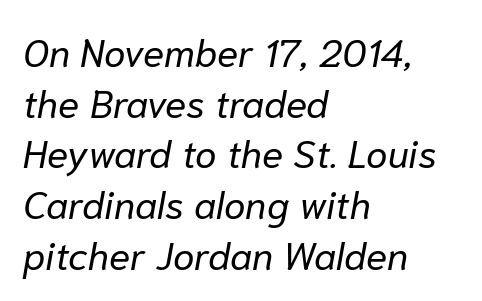
The image shows 39 px regular-weight type, italic (leaning right); set left-aligned, normal line spacing (1.3x), normal letter spacing, not underlined; low stroke contrast and a medium x-height.
